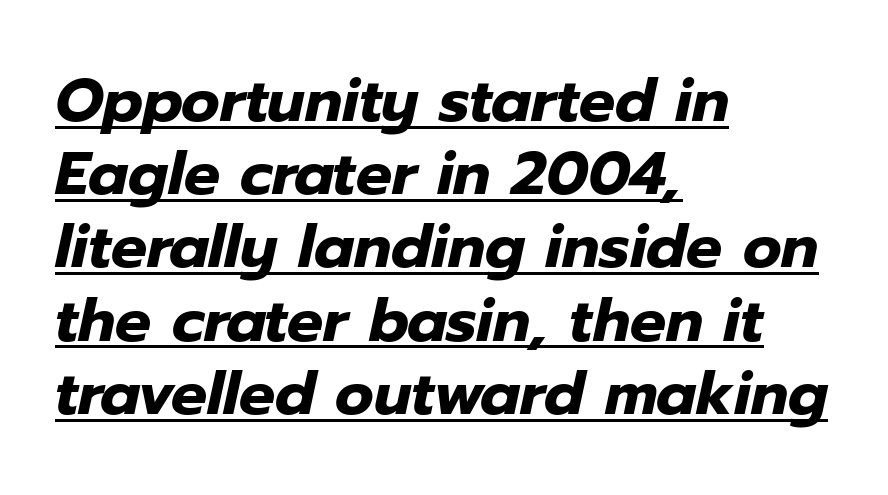
{"italic": "yes", "lean": "right", "slant_degrees": 12, "bold": "yes", "weight": "heavy", "width": "normal", "stroke_contrast": "low", "x_height": "medium", "monospaced": "no", "underline": "yes", "align": "left", "line_spacing_ratio": 1.22, "letter_spacing": "normal", "letter_spacing_em": 0.0, "glyph_px": 60}
